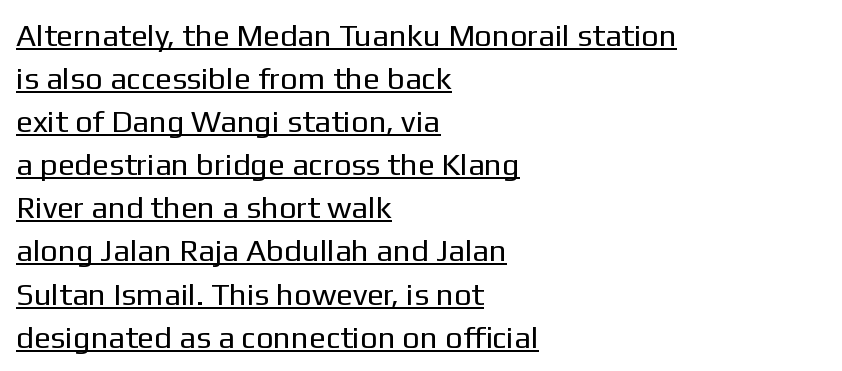
Q: Is the text bold? A: No.
Q: Is the text italic (slanted)? A: No, it is upright.
Q: Is the typeface a serif or a sans-serif typeface? A: Sans-serif.
Q: Is the text underlined? A: Yes.
Q: How is the paragraph aligned? A: Left-aligned.
Q: Is the spacing between letters normal or unusually wide? A: Normal.
Q: Is the spacing between lines tight, normal or loose? A: Normal.
Q: Width (condensed, normal, or wide)? A: Normal.
Q: Stroke contrast? A: Low.
Q: x-height? A: Medium.
Q: Monospaced? A: No.
